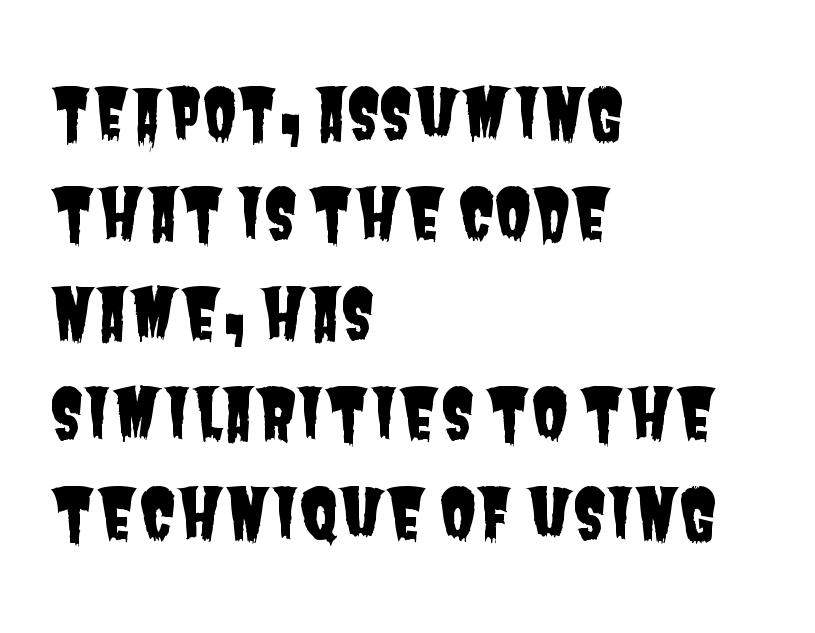
The image shows 68 px condensed sans-serif type; set left-aligned, normal line spacing (1.47x), normal letter spacing, not underlined; low stroke contrast and a large x-height.
